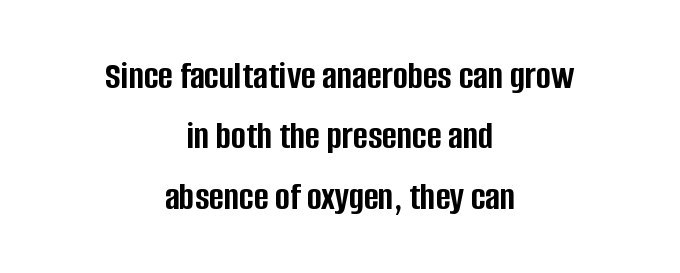
The image shows 40 px semibold, condensed sans-serif type, upright; set centered, normal line spacing (1.51x), normal letter spacing, not underlined; low stroke contrast and a large x-height.
